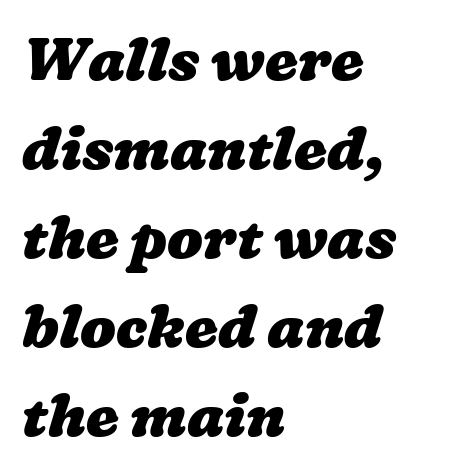
{"bold": "yes", "weight": "heavy", "width": "wide", "stroke_contrast": "low", "x_height": "medium", "monospaced": "no", "underline": "no", "align": "left", "line_spacing": "normal", "line_spacing_ratio": 1.51, "letter_spacing": "normal", "letter_spacing_em": 0.0, "glyph_px": 59}
